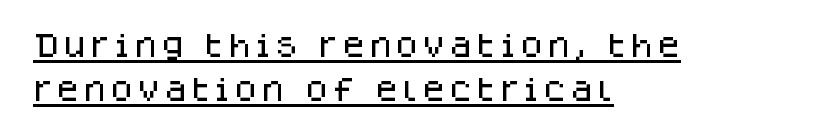
Line starts are locked; line ends wander. A continuous stroke trails under the words, as in a hyperlink. Each new line begins a customary step beneath the previous one. Designer's note — italics off, roman on.
